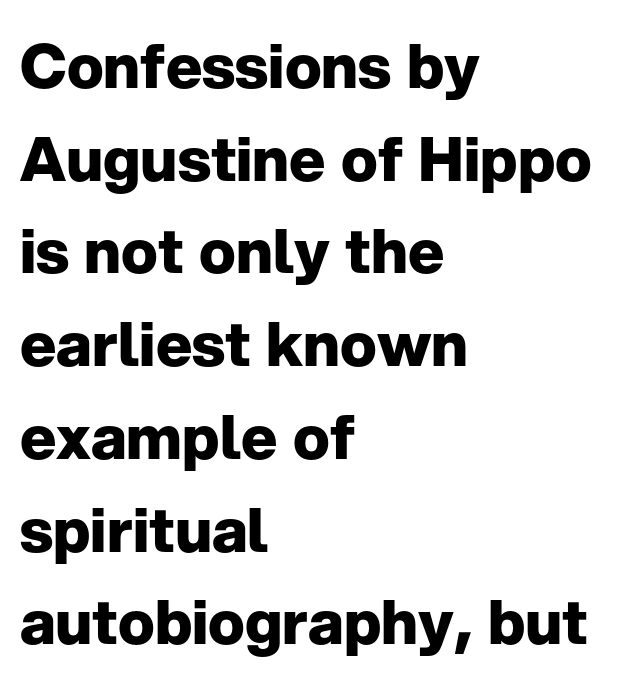
{"serif": "no", "italic": "no", "bold": "yes", "weight": "heavy", "width": "normal", "stroke_contrast": "low", "x_height": "medium", "monospaced": "no", "underline": "no", "align": "left", "line_spacing": "normal", "line_spacing_ratio": 1.52, "letter_spacing": "normal", "letter_spacing_em": 0.0, "glyph_px": 61}
